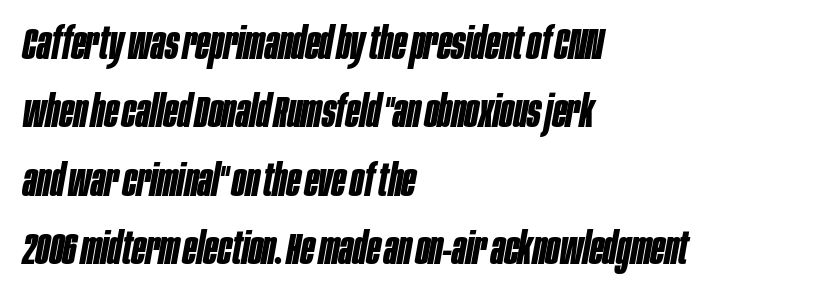
Q: Is the text bold? A: Yes.
Q: Is the text italic (slanted)? A: Yes, it leans right by about 10 degrees.
Q: Is the text underlined? A: No.
Q: How is the paragraph aligned? A: Left-aligned.
Q: Is the spacing between letters normal or unusually wide? A: Normal.
Q: Is the spacing between lines tight, normal or loose? A: Normal.
Q: Width (condensed, normal, or wide)? A: Condensed.
Q: Stroke contrast? A: Low.
Q: x-height? A: Large.
Q: Monospaced? A: No.
